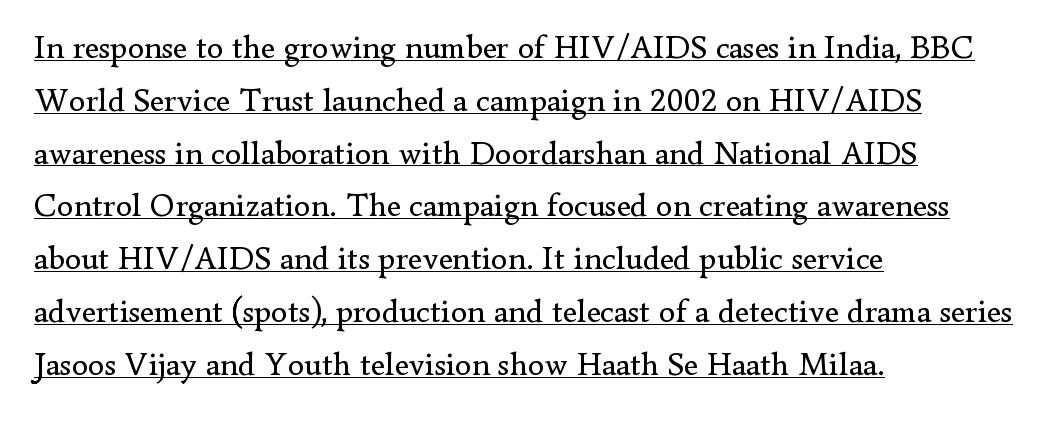
Heft: none added — not bold. Small tapered or slab feet sit at the stroke ends, so this counts as serif. Characters follow at the spacing the type designer built in. Designer's note — italics off, roman on. These lines are set flush left with a ragged right edge. Notice how descenders clear the ascenders below comfortably — that's standard leading.
